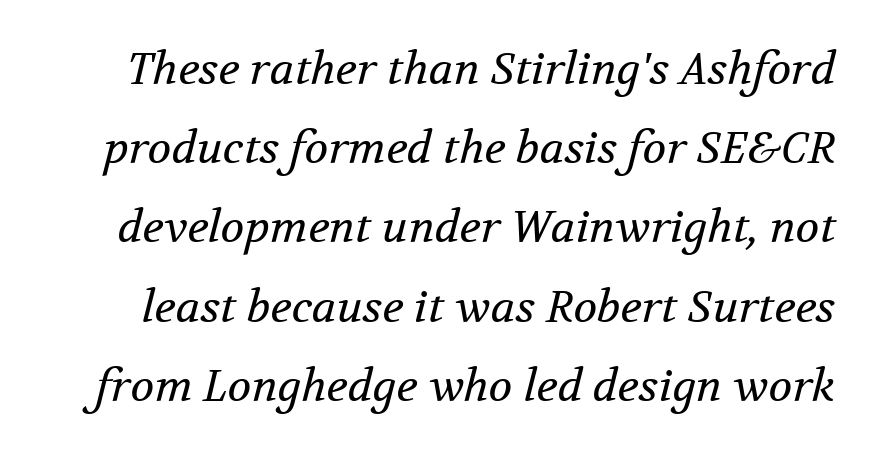
Q: Is the text bold? A: No.
Q: Is the text italic (slanted)? A: Yes, it leans right by about 12 degrees.
Q: Is the typeface a serif or a sans-serif typeface? A: Serif.
Q: Is the text underlined? A: No.
Q: Is the spacing between letters normal or unusually wide? A: Normal.
Q: Width (condensed, normal, or wide)? A: Normal.
Q: Stroke contrast? A: Medium.
Q: x-height? A: Medium.
Q: Monospaced? A: No.
